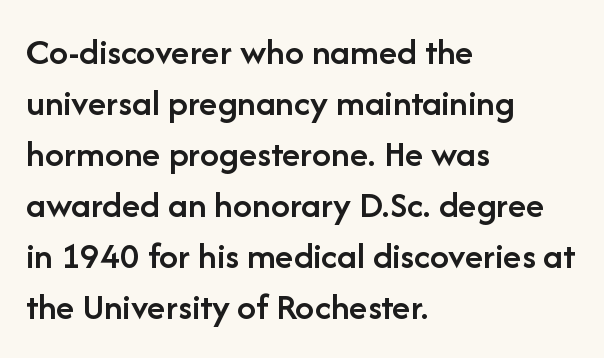
The image shows 38 px semibold sans-serif type, upright; set left-aligned, normal line spacing (1.34x), normal letter spacing, not underlined; low stroke contrast and a medium x-height.
